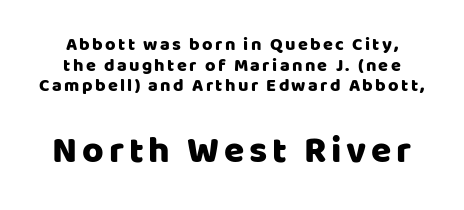
The image shows 37 px sans-serif type, upright; set centered, tight line spacing (1.15x), not underlined; the second (bottom) block is 2.06x larger; low stroke contrast and a large x-height.
